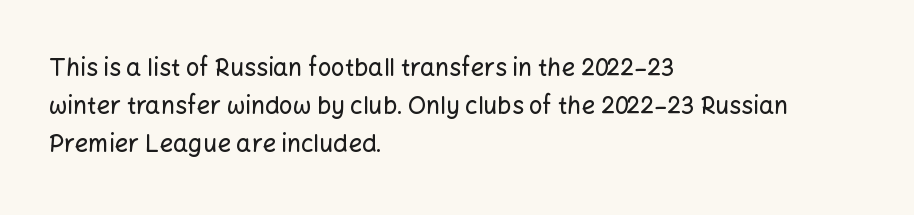
The image shows 24 px text type, upright; set left-aligned, normal line spacing (1.58x), normal letter spacing, not underlined.
